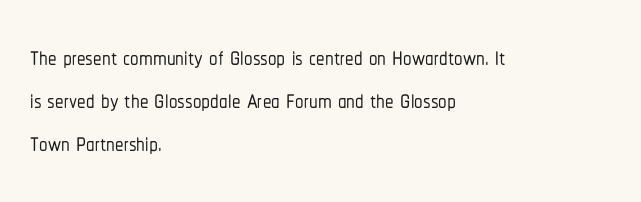
The image shows 34 px condensed sans-serif type, upright; set left-aligned, normal line spacing (1.26x), normal letter spacing, not underlined; low stroke contrast and a medium x-height.
